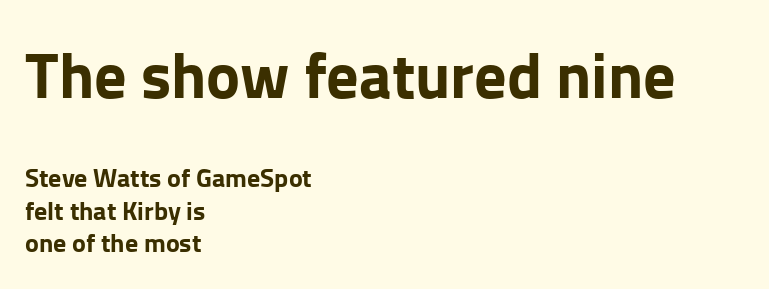
{"serif": "no", "italic": "no", "bold": "yes", "weight": "bold", "width": "normal", "stroke_contrast": "low", "x_height": "medium", "monospaced": "no", "underline": "no", "align": "left", "line_spacing": "normal", "line_spacing_ratio": 1.26, "letter_spacing": "normal", "letter_spacing_em": 0.0, "larger_block": "first", "size_ratio": 2.46, "glyph_px": 64}
